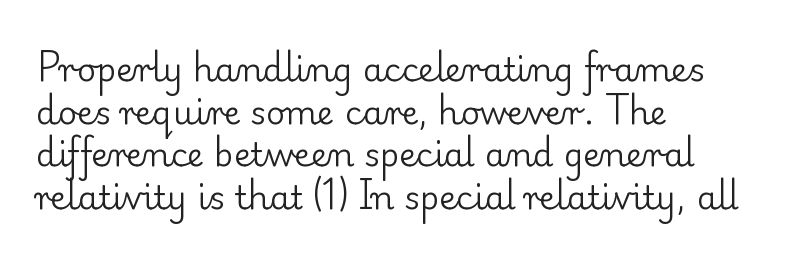
Classification — serif. Note the varied advance widths — an 'i' is clearly narrower than an 'm'. On a weight scale, this lands at 450 or below. Words float on clear page, feet unadorned.
